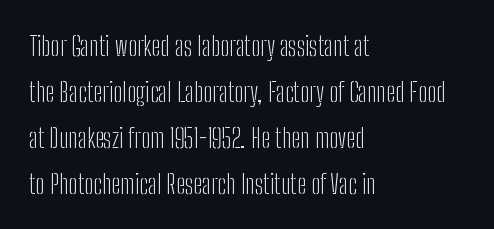
The lettering stays uniformly vertical, giving the passage a roman look. The setting favours the left margin, as ordinary paragraphs usually do. Quick note: interline space is typical. Stroke thickness stays within the range of a standard reading face or lighter.
